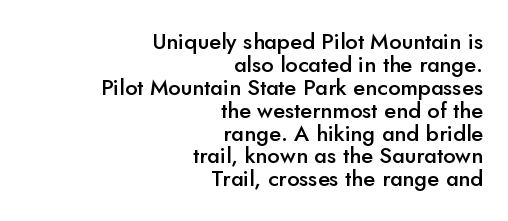
{"italic": "no", "bold": "semi", "underline": "no", "align": "right", "line_spacing": "tight", "line_spacing_ratio": 1.04, "letter_spacing": "normal", "letter_spacing_em": 0.0, "glyph_px": 22}
